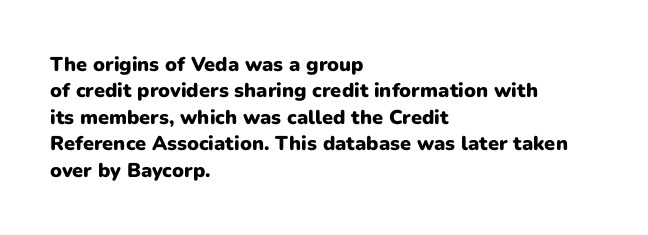
{"italic": "no", "bold": "yes", "underline": "no", "align": "left", "line_spacing": "normal", "line_spacing_ratio": 1.32, "letter_spacing": "normal", "letter_spacing_em": 0.0, "glyph_px": 20}
